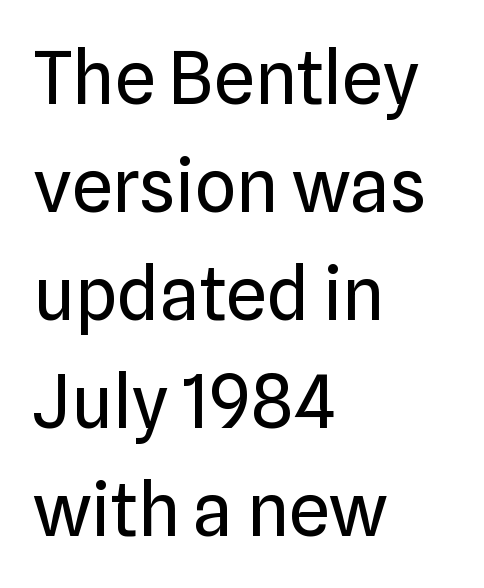
The image shows 73 px regular-weight sans-serif type, upright; set left-aligned, normal line spacing (1.48x), normal letter spacing, not underlined; low stroke contrast and a medium x-height.
